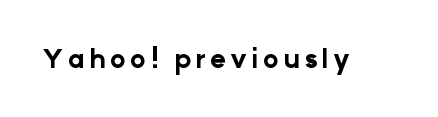
{"italic": "no", "bold": "yes", "underline": "no", "glyph_px": 26}
